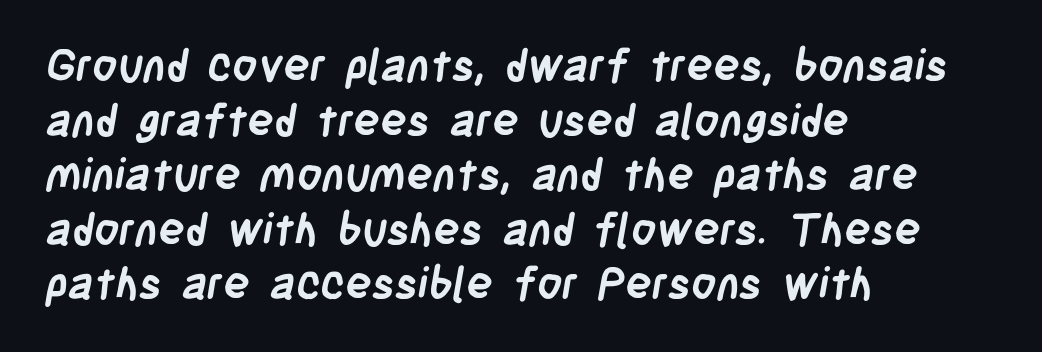
{"serif": "no", "bold": "yes", "weight": "semibold", "width": "condensed", "stroke_contrast": "low", "x_height": "large", "monospaced": "no", "underline": "no", "align": "left", "line_spacing_ratio": 1.24, "letter_spacing": "normal", "letter_spacing_em": 0.0, "glyph_px": 44}
